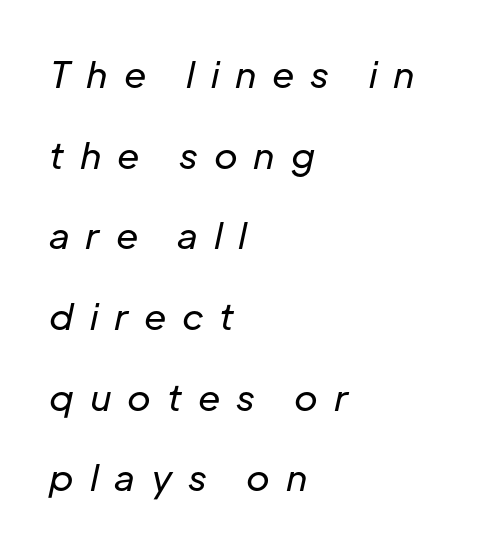
Q: Is the text bold? A: No.
Q: Is the text italic (slanted)? A: Yes, it leans right by about 12 degrees.
Q: Is the text underlined? A: No.
Q: How is the paragraph aligned? A: Left-aligned.
Q: Is the spacing between letters normal or unusually wide? A: Unusually wide.
Q: Is the spacing between lines tight, normal or loose? A: Loose.
Q: Width (condensed, normal, or wide)? A: Normal.
Q: Stroke contrast? A: Low.
Q: x-height? A: Medium.
Q: Monospaced? A: No.
